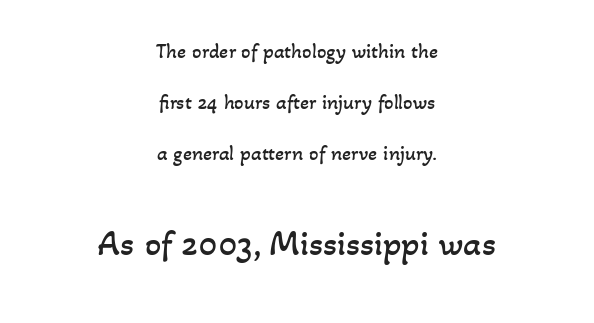
The image shows 36 px regular-weight type; set centered, loose line spacing (2.44x), normal letter spacing, not underlined; the second (bottom) block is 1.71x larger; low stroke contrast and a small x-height.
